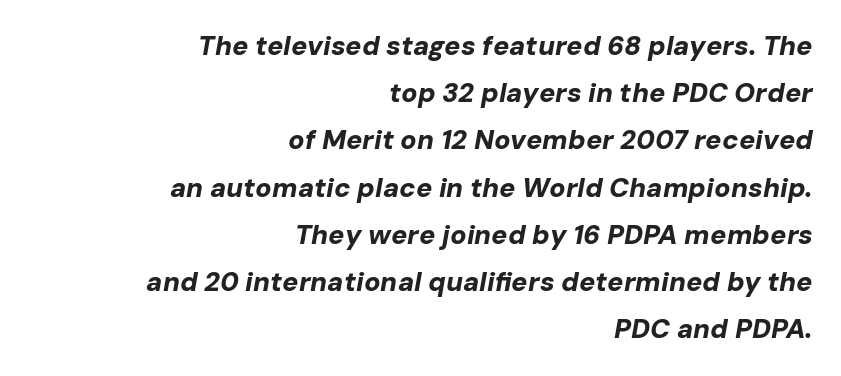
Q: Is the text bold? A: Yes.
Q: Is the text italic (slanted)? A: Yes, it leans right by about 10 degrees.
Q: Is the text underlined? A: No.
Q: How is the paragraph aligned? A: Right-aligned.
Q: Is the spacing between letters normal or unusually wide? A: Normal.
